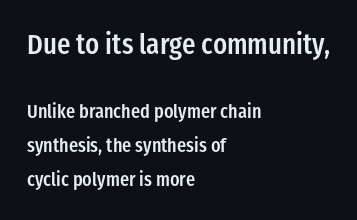
The rendering shrinks the type as you move from the upper chunk to the lower. Standard letterfit; no display-style spreading of the glyphs. Unmarked baselines from the first word to the last. Quick note: not italic, upright.
